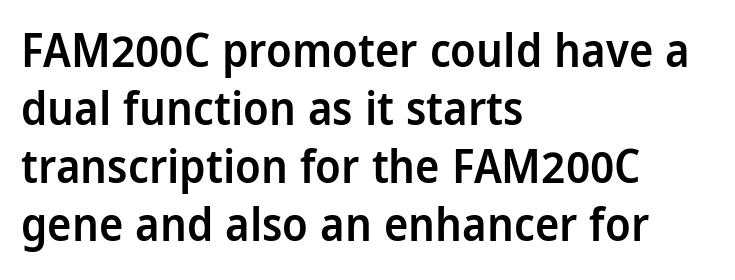
Does the copy run flush right? No — it runs flush left. Words float on clear page, feet unadorned. This is the in-between weight designers call semibold or demi. The horizontal fit of the characters is conventional and even. Think of a printed novel: that variable character pitch is what you see here.
